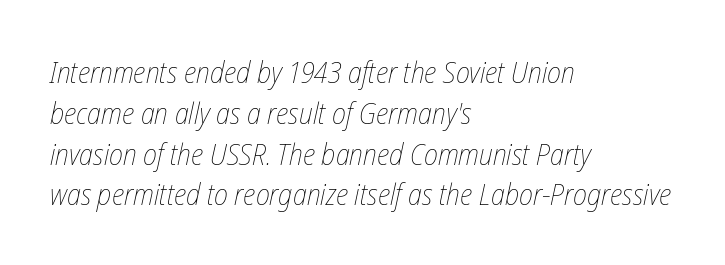
Q: Is the text bold? A: No.
Q: Is the text italic (slanted)? A: Yes, it leans right by about 12 degrees.
Q: Is the text underlined? A: No.
Q: How is the paragraph aligned? A: Left-aligned.
Q: Is the spacing between letters normal or unusually wide? A: Normal.
Q: Is the spacing between lines tight, normal or loose? A: Normal.
Q: Width (condensed, normal, or wide)? A: Condensed.
Q: Stroke contrast? A: Low.
Q: x-height? A: Medium.
Q: Monospaced? A: No.
